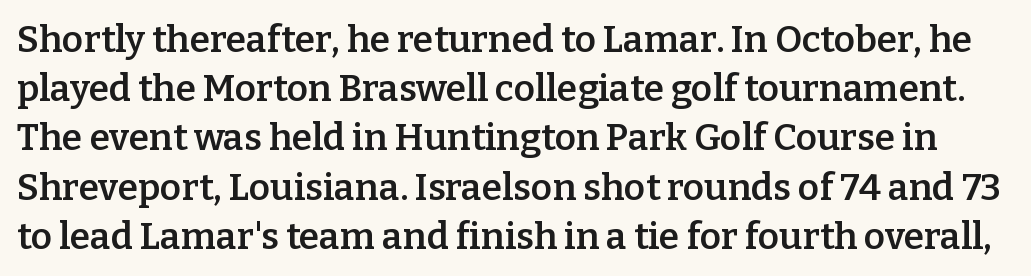
{"serif": "yes", "italic": "no", "bold": "semi", "weight": "semibold", "width": "normal", "stroke_contrast": "low", "x_height": "medium", "monospaced": "no", "underline": "no", "line_spacing": "normal", "line_spacing_ratio": 1.33, "letter_spacing": "normal", "letter_spacing_em": 0.0, "glyph_px": 37}
